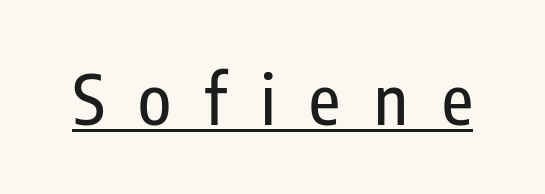
Tall strokes in this sample are plumb rather than angled. A typesetter would label this face a sans. Tracking value appears strongly positive — letters spread wide. A typesetter would call this proportional, since set widths differ per character. Every word sits above its own underline.
